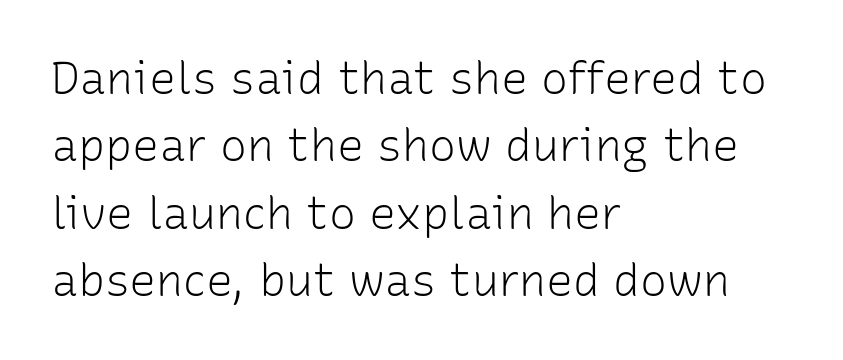
The image shows 45 px light sans-serif type, upright; set left-aligned, normal line spacing (1.5x), normal letter spacing, not underlined; low stroke contrast and a medium x-height.
